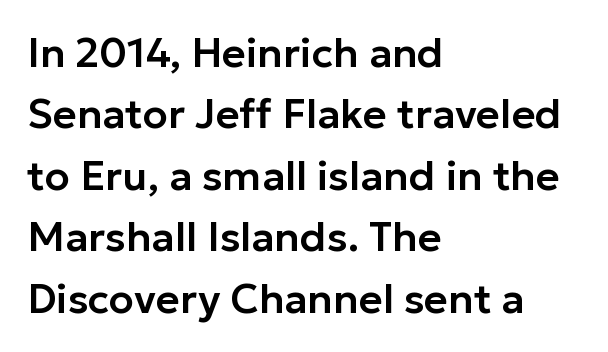
{"serif": "no", "italic": "no", "width": "normal", "stroke_contrast": "low", "x_height": "medium", "monospaced": "no", "underline": "no", "align": "left", "line_spacing": "normal", "line_spacing_ratio": 1.5, "letter_spacing": "normal", "letter_spacing_em": 0.0, "glyph_px": 41}
